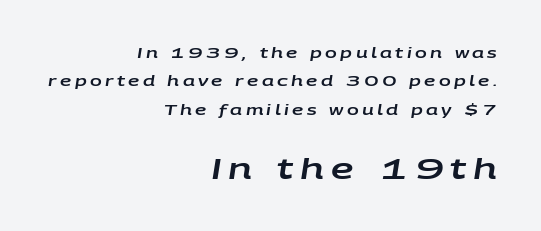
Q: Is the text italic (slanted)? A: Yes, it leans right by about 9 degrees.
Q: Is the text underlined? A: No.
Q: How is the paragraph aligned? A: Right-aligned.
Q: Is the spacing between letters normal or unusually wide? A: Unusually wide.
Q: Is the spacing between lines tight, normal or loose? A: Loose.
Q: Which block of text is set in a larger size, the first (top) or the second (bottom)? A: The second (bottom) one.
Q: Width (condensed, normal, or wide)? A: Wide.
Q: Stroke contrast? A: Low.
Q: x-height? A: Large.
Q: Monospaced? A: No.
